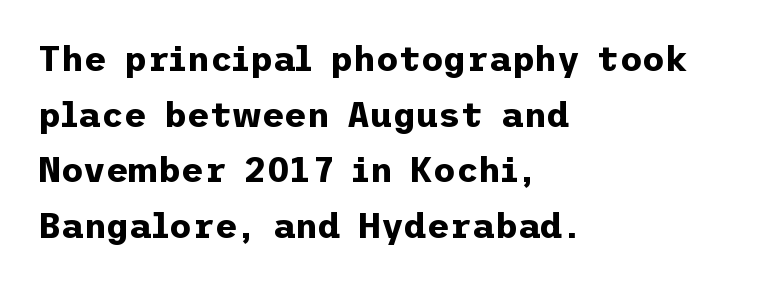
Q: Is the text bold? A: Yes.
Q: Is the text italic (slanted)? A: No, it is upright.
Q: Is the typeface a serif or a sans-serif typeface? A: Sans-serif.
Q: Is the text underlined? A: No.
Q: How is the paragraph aligned? A: Left-aligned.
Q: Is the spacing between letters normal or unusually wide? A: Normal.
Q: Is the spacing between lines tight, normal or loose? A: Normal.
Q: Width (condensed, normal, or wide)? A: Normal.
Q: Stroke contrast? A: Low.
Q: x-height? A: Medium.
